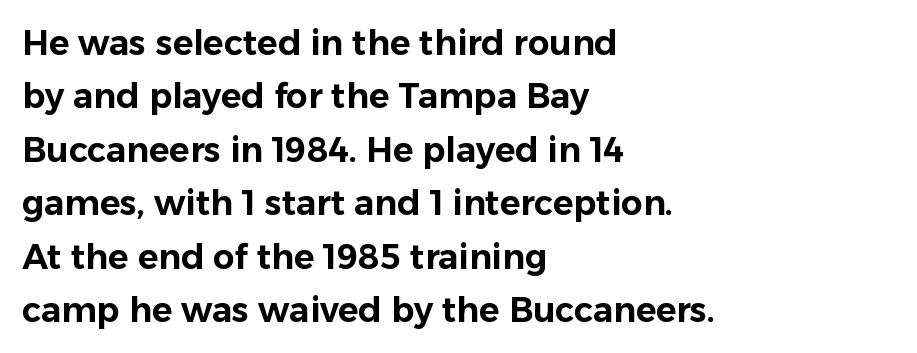
Q: Is the text italic (slanted)? A: No, it is upright.
Q: Is the typeface a serif or a sans-serif typeface? A: Sans-serif.
Q: Is the text underlined? A: No.
Q: How is the paragraph aligned? A: Left-aligned.
Q: Is the spacing between letters normal or unusually wide? A: Normal.
Q: Is the spacing between lines tight, normal or loose? A: Normal.
Q: Width (condensed, normal, or wide)? A: Normal.
Q: Stroke contrast? A: Low.
Q: x-height? A: Medium.
Q: Monospaced? A: No.
